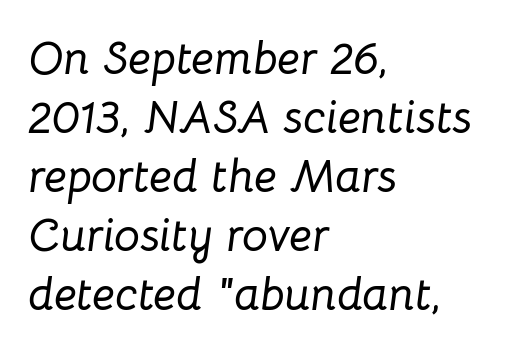
Is the type slanted? Yes — the strokes lean at a clear angle. A typesetter would call this proportional, since set widths differ per character. Observe the ordinary spacing: letters are neighbours, not strangers. The words here are not underlined.
